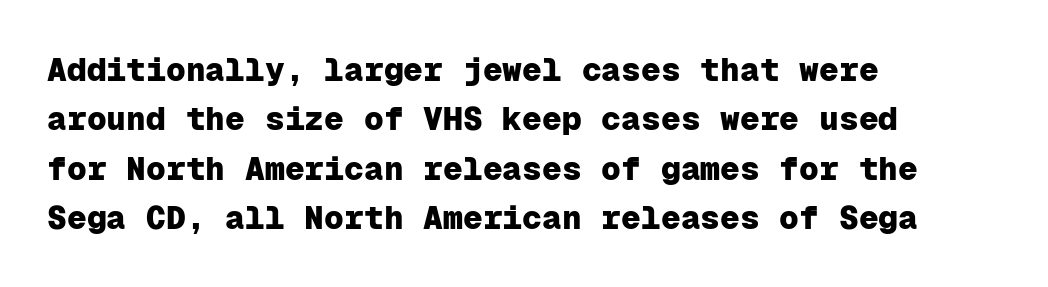
{"serif": "no", "italic": "no", "bold": "yes", "weight": "heavy", "width": "normal", "stroke_contrast": "low", "x_height": "medium", "monospaced": "yes", "underline": "no", "align": "left", "line_spacing": "normal", "line_spacing_ratio": 1.5, "letter_spacing": "normal", "letter_spacing_em": 0.0, "glyph_px": 33}
